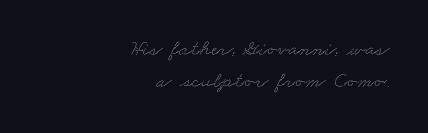
Q: Is the text underlined? A: No.
Q: How is the paragraph aligned? A: Right-aligned.
Q: Is the spacing between letters normal or unusually wide? A: Normal.
Q: Is the spacing between lines tight, normal or loose? A: Normal.
